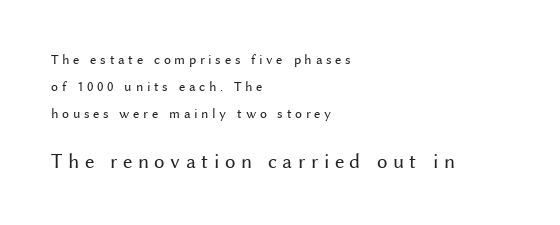
Q: Is the text bold? A: No.
Q: Is the text italic (slanted)? A: No, it is upright.
Q: Is the text underlined? A: No.
Q: How is the paragraph aligned? A: Left-aligned.
Q: Is the spacing between letters normal or unusually wide? A: Unusually wide.
Q: Is the spacing between lines tight, normal or loose? A: Loose.
Q: Which block of text is set in a larger size, the first (top) or the second (bottom)? A: The second (bottom) one.
